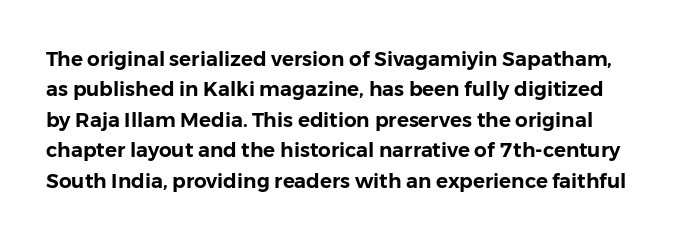
Q: Is the text italic (slanted)? A: No, it is upright.
Q: Is the text underlined? A: No.
Q: Is the spacing between letters normal or unusually wide? A: Normal.
Q: Is the spacing between lines tight, normal or loose? A: Normal.
